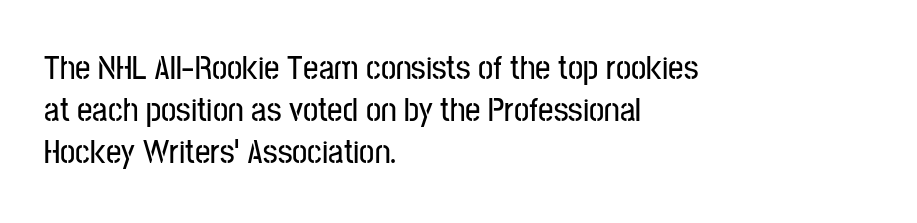
The image shows 34 px condensed sans-serif type, upright; set left-aligned, line spacing 1.23x, normal letter spacing, not underlined; low stroke contrast and a medium x-height.
